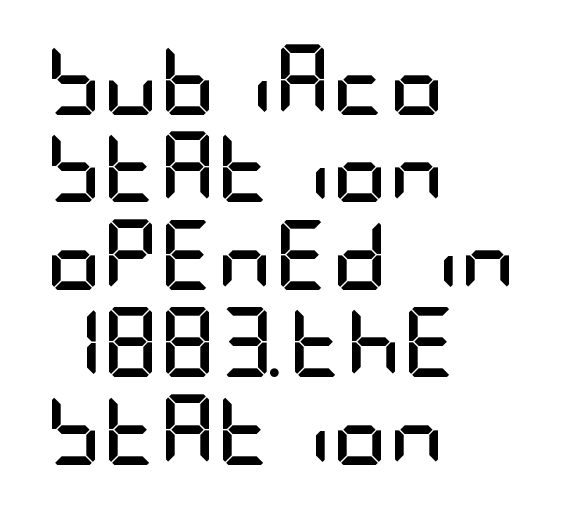
Q: Is the text bold? A: Yes.
Q: Is the text italic (slanted)? A: No, it is upright.
Q: Is the typeface a serif or a sans-serif typeface? A: Sans-serif.
Q: Is the text underlined? A: No.
Q: How is the paragraph aligned? A: Left-aligned.
Q: Is the spacing between letters normal or unusually wide? A: Normal.
Q: Is the spacing between lines tight, normal or loose? A: Normal.
Q: Width (condensed, normal, or wide)? A: Condensed.
Q: Stroke contrast? A: Low.
Q: x-height? A: Large.
